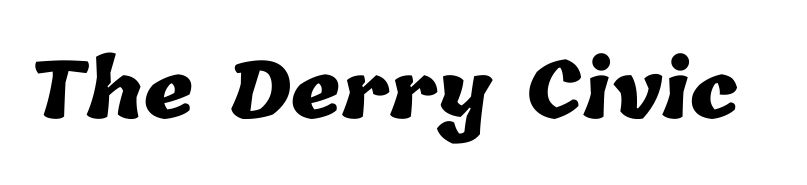
Spacing between characters is what you'd get straight out of the box. Note the varied advance widths — an 'i' is clearly narrower than an 'm'. Weight check: bold — yes, fully. The space directly below the letters is spotless.
